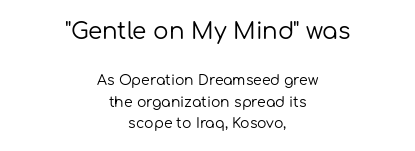
Q: Is the text bold? A: No.
Q: Is the text italic (slanted)? A: No, it is upright.
Q: Is the text underlined? A: No.
Q: How is the paragraph aligned? A: Centered.
Q: Is the spacing between letters normal or unusually wide? A: Normal.
Q: Is the spacing between lines tight, normal or loose? A: Normal.
Q: Which block of text is set in a larger size, the first (top) or the second (bottom)? A: The first (top) one.
